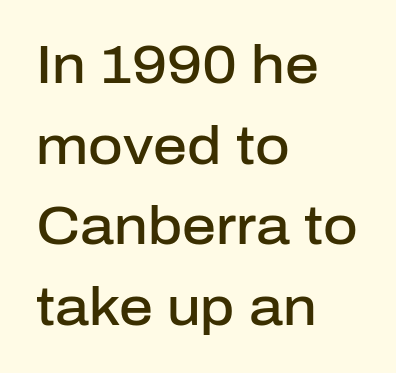
The image shows 53 px semibold sans-serif type, upright; set left-aligned, normal line spacing (1.52x), normal letter spacing, not underlined; low stroke contrast and a medium x-height.
